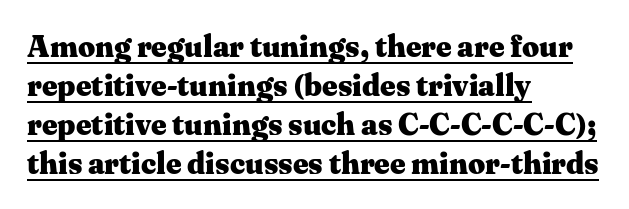
Q: Is the text bold? A: Yes.
Q: Is the text italic (slanted)? A: No, it is upright.
Q: Is the typeface a serif or a sans-serif typeface? A: Serif.
Q: Is the text underlined? A: Yes.
Q: How is the paragraph aligned? A: Left-aligned.
Q: Is the spacing between letters normal or unusually wide? A: Normal.
Q: Is the spacing between lines tight, normal or loose? A: Normal.
Q: Width (condensed, normal, or wide)? A: Wide.
Q: Stroke contrast? A: Medium.
Q: x-height? A: Medium.
Q: Monospaced? A: No.
